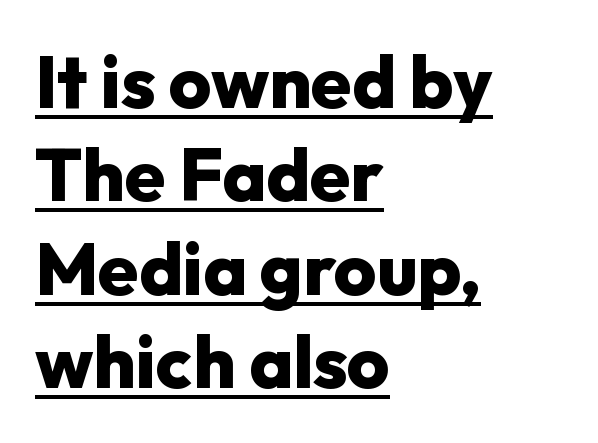
{"serif": "no", "italic": "no", "bold": "yes", "weight": "heavy", "width": "normal", "stroke_contrast": "low", "x_height": "medium", "monospaced": "no", "underline": "yes", "align": "left", "line_spacing": "normal", "line_spacing_ratio": 1.28, "letter_spacing": "normal", "letter_spacing_em": 0.0, "glyph_px": 73}
